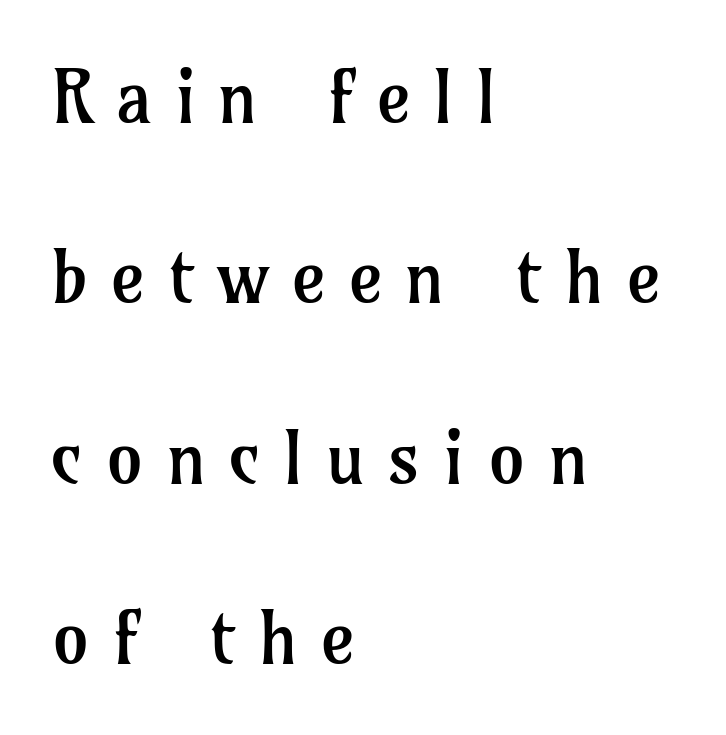
Q: Is the text bold? A: No.
Q: Is the text italic (slanted)? A: No, it is upright.
Q: Is the typeface a serif or a sans-serif typeface? A: Serif.
Q: Is the text underlined? A: No.
Q: How is the paragraph aligned? A: Left-aligned.
Q: Is the spacing between letters normal or unusually wide? A: Unusually wide.
Q: Is the spacing between lines tight, normal or loose? A: Loose.
Q: Width (condensed, normal, or wide)? A: Normal.
Q: Stroke contrast? A: Low.
Q: x-height? A: Medium.
Q: Monospaced? A: No.
